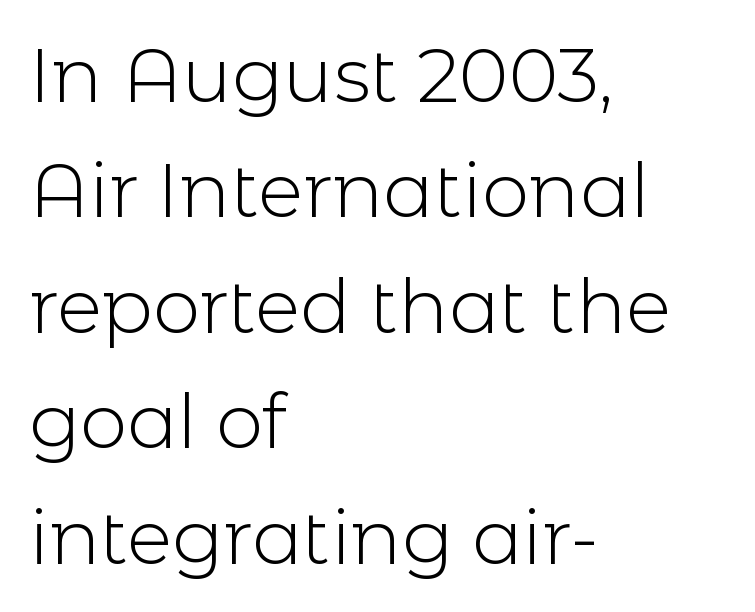
Q: Is the text bold? A: No.
Q: Is the text italic (slanted)? A: No, it is upright.
Q: Is the typeface a serif or a sans-serif typeface? A: Sans-serif.
Q: Is the text underlined? A: No.
Q: How is the paragraph aligned? A: Left-aligned.
Q: Is the spacing between letters normal or unusually wide? A: Normal.
Q: Is the spacing between lines tight, normal or loose? A: Normal.
Q: Width (condensed, normal, or wide)? A: Normal.
Q: x-height? A: Medium.
Q: Monospaced? A: No.
